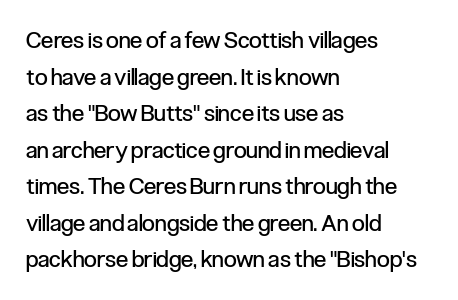
Notice how descenders clear the ascenders below comfortably — that's standard leading. Heft: none added — not bold. Posture: upright roman. The tracking reads as untouched default to a designer's eye. If you drew a ruler down the left edge, every line would touch it.
